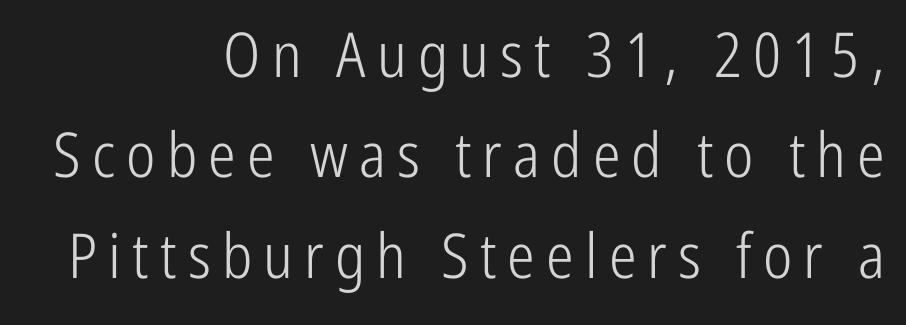
{"serif": "no", "italic": "no", "bold": "no", "weight": "light", "width": "condensed", "stroke_contrast": "low", "x_height": "medium", "monospaced": "no", "underline": "no", "align": "right", "line_spacing": "normal", "line_spacing_ratio": 1.62, "glyph_px": 62}
